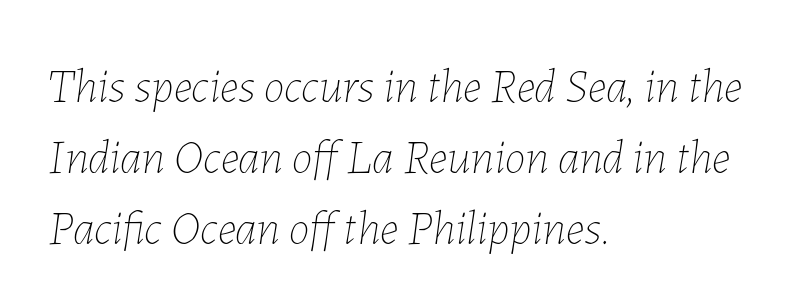
The image shows 47 px thin type, italic (leaning right); set left-aligned, normal line spacing (1.51x), normal letter spacing, not underlined; low stroke contrast and a medium x-height.
